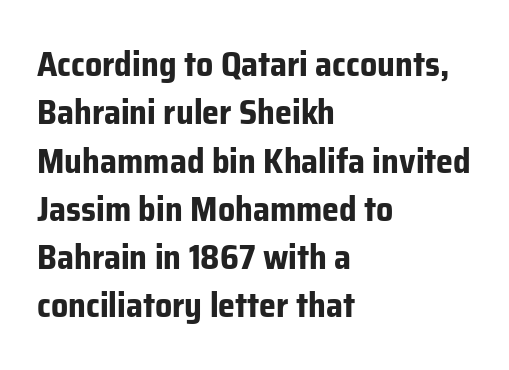
{"serif": "no", "italic": "no", "bold": "yes", "weight": "bold", "width": "normal", "stroke_contrast": "low", "x_height": "medium", "monospaced": "no", "underline": "no", "align": "left", "line_spacing": "normal", "line_spacing_ratio": 1.42, "letter_spacing": "normal", "letter_spacing_em": 0.0, "glyph_px": 34}
